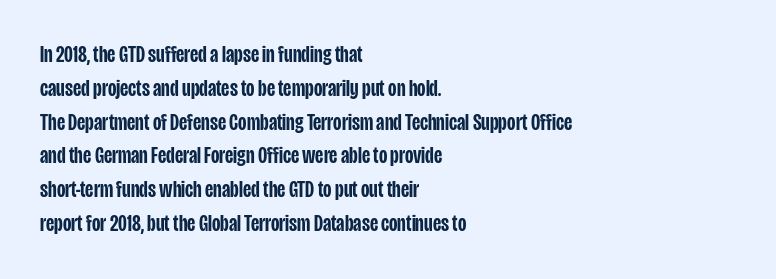
{"italic": "no", "bold": "semi", "underline": "no", "align": "left", "line_spacing": "normal", "line_spacing_ratio": 1.47, "letter_spacing": "normal", "letter_spacing_em": 0.0, "glyph_px": 23}
